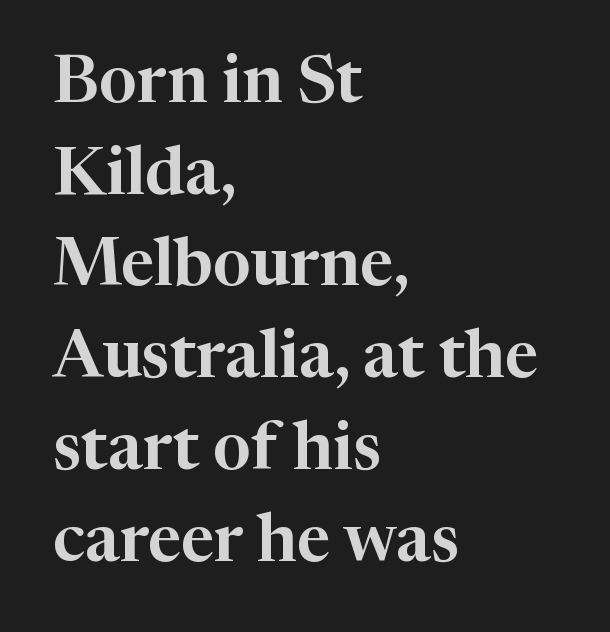
Varying glyph widths throughout — classic text-font behaviour. Style check: upright. Line starts are locked; line ends wander. The face used here is seriffed, in the tradition of book romans.
